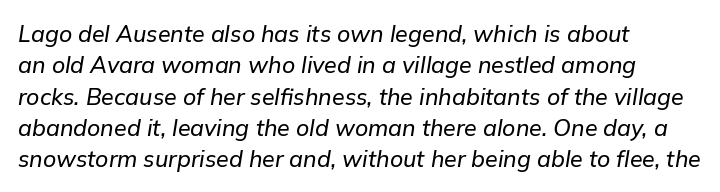
The image shows 23 px text type, italic (leaning right); set left-aligned, normal line spacing (1.36x), normal letter spacing, not underlined.
